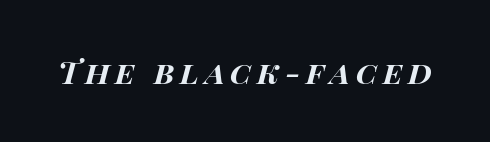
{"italic": "yes", "lean": "right", "slant_degrees": 15, "bold": "yes", "weight": "bold", "width": "wide", "stroke_contrast": "high", "x_height": "large", "monospaced": "no", "underline": "no", "glyph_px": 31}
